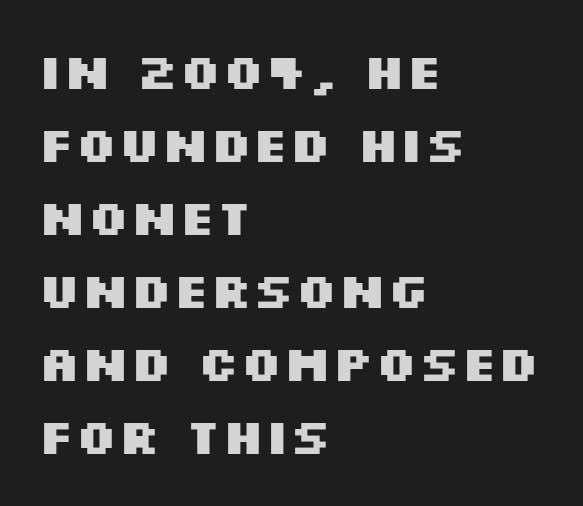
Q: Is the text bold? A: Yes.
Q: Is the text italic (slanted)? A: No, it is upright.
Q: Is the typeface a serif or a sans-serif typeface? A: Sans-serif.
Q: Is the text underlined? A: No.
Q: How is the paragraph aligned? A: Left-aligned.
Q: Is the spacing between letters normal or unusually wide? A: Normal.
Q: Is the spacing between lines tight, normal or loose? A: Normal.
Q: Width (condensed, normal, or wide)? A: Wide.
Q: Stroke contrast? A: Medium.
Q: x-height? A: Large.
Q: Monospaced? A: No.
